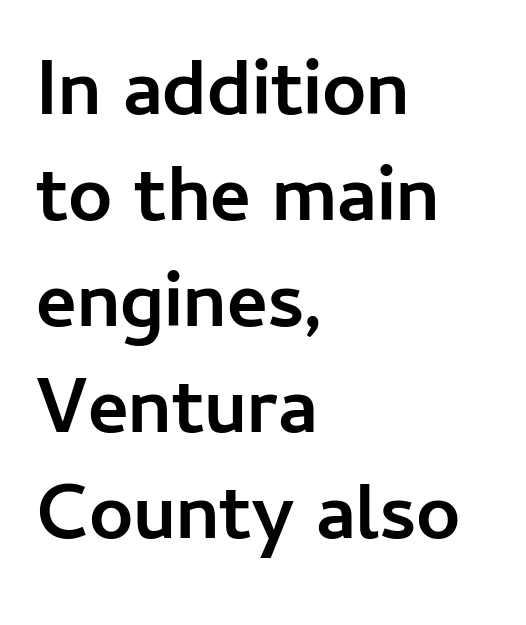
Q: Is the text bold? A: Yes.
Q: Is the text italic (slanted)? A: No, it is upright.
Q: Is the typeface a serif or a sans-serif typeface? A: Sans-serif.
Q: Is the text underlined? A: No.
Q: How is the paragraph aligned? A: Left-aligned.
Q: Is the spacing between letters normal or unusually wide? A: Normal.
Q: Is the spacing between lines tight, normal or loose? A: Normal.
Q: Width (condensed, normal, or wide)? A: Normal.
Q: Stroke contrast? A: Low.
Q: x-height? A: Medium.
Q: Monospaced? A: No.
